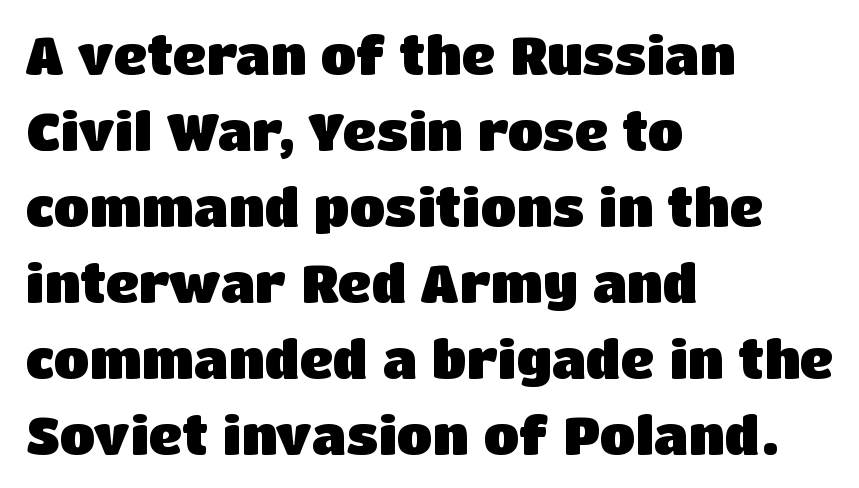
Q: Is the text bold? A: Yes.
Q: Is the text italic (slanted)? A: No, it is upright.
Q: Is the typeface a serif or a sans-serif typeface? A: Sans-serif.
Q: Is the text underlined? A: No.
Q: How is the paragraph aligned? A: Left-aligned.
Q: Is the spacing between letters normal or unusually wide? A: Normal.
Q: Is the spacing between lines tight, normal or loose? A: Normal.
Q: Width (condensed, normal, or wide)? A: Normal.
Q: Stroke contrast? A: Low.
Q: x-height? A: Large.
Q: Monospaced? A: No.
